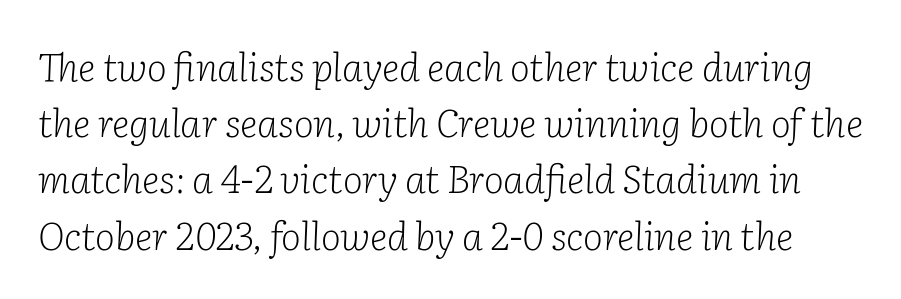
The letters advance in unequal steps, a hallmark of proportional type. Does extra space separate the letters? No, they use regular spacing. Bold? No — there's no thickening of the strokes. Is the type slanted? Yes — the strokes lean at a clear angle.
